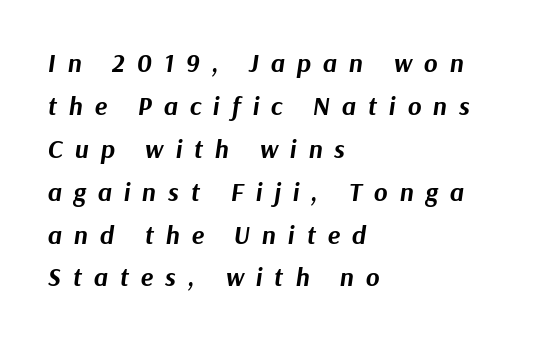
How are the letters spaced? Widely, with obvious added tracking. Compared with ordinary roman type, these characters are visibly tilted. Chunky letters — that's bold for sure. The passage shown is not underscored anywhere. The vertical gap from one line to the next is medium.
